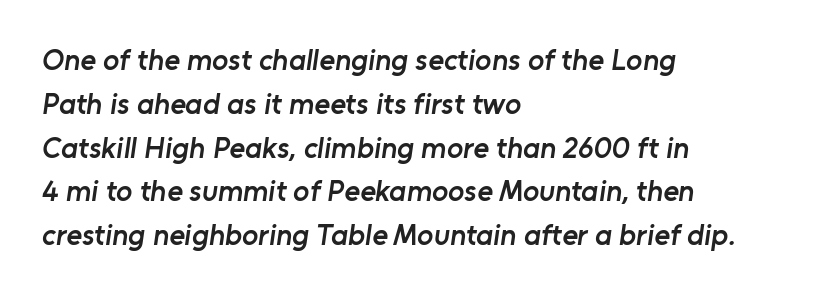
{"serif": "no", "bold": "semi", "weight": "semibold", "width": "normal", "stroke_contrast": "low", "x_height": "medium", "monospaced": "no", "underline": "no", "align": "left", "line_spacing": "normal", "line_spacing_ratio": 1.46, "letter_spacing": "normal", "letter_spacing_em": 0.0, "glyph_px": 30}
